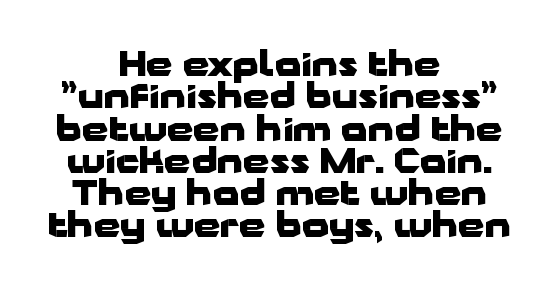
The image shows 34 px heavy, wide sans-serif type, upright; set centered, tight line spacing (0.95x), normal letter spacing, not underlined; low stroke contrast and a medium x-height.
